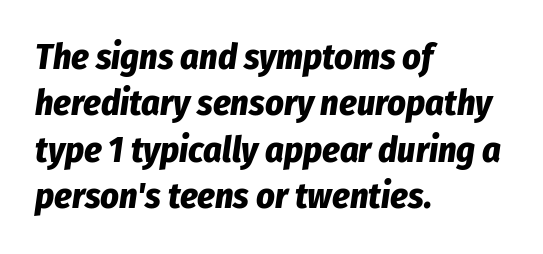
Q: Is the text bold? A: Yes.
Q: Is the text italic (slanted)? A: Yes, it leans right by about 8 degrees.
Q: Is the text underlined? A: No.
Q: How is the paragraph aligned? A: Left-aligned.
Q: Is the spacing between letters normal or unusually wide? A: Normal.
Q: Is the spacing between lines tight, normal or loose? A: Normal.
Q: Width (condensed, normal, or wide)? A: Condensed.
Q: Stroke contrast? A: Low.
Q: x-height? A: Medium.
Q: Monospaced? A: No.
